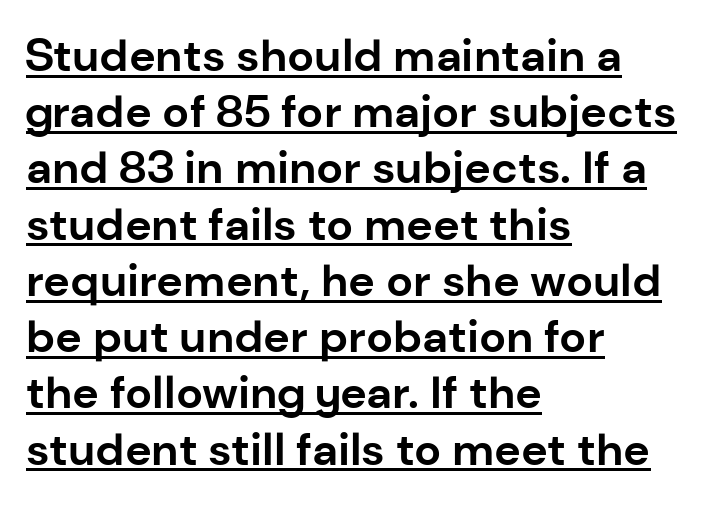
Q: Is the text bold? A: Yes.
Q: Is the text italic (slanted)? A: No, it is upright.
Q: Is the typeface a serif or a sans-serif typeface? A: Sans-serif.
Q: Is the text underlined? A: Yes.
Q: How is the paragraph aligned? A: Left-aligned.
Q: Is the spacing between letters normal or unusually wide? A: Normal.
Q: Is the spacing between lines tight, normal or loose? A: Normal.
Q: Width (condensed, normal, or wide)? A: Normal.
Q: Stroke contrast? A: Low.
Q: x-height? A: Medium.
Q: Monospaced? A: No.
